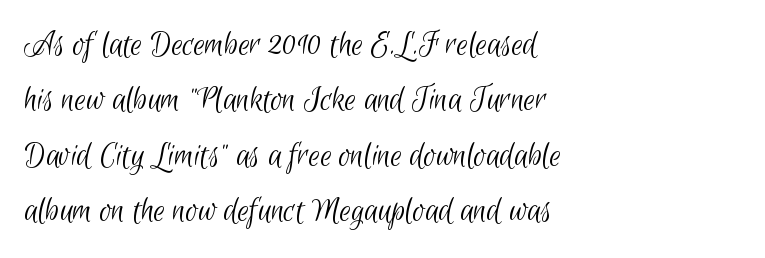
{"serif": "no", "bold": "no", "weight": "light", "width": "condensed", "stroke_contrast": "low", "x_height": "small", "monospaced": "no", "underline": "no", "align": "left", "line_spacing": "normal", "line_spacing_ratio": 1.54, "letter_spacing": "normal", "letter_spacing_em": 0.0, "glyph_px": 36}
